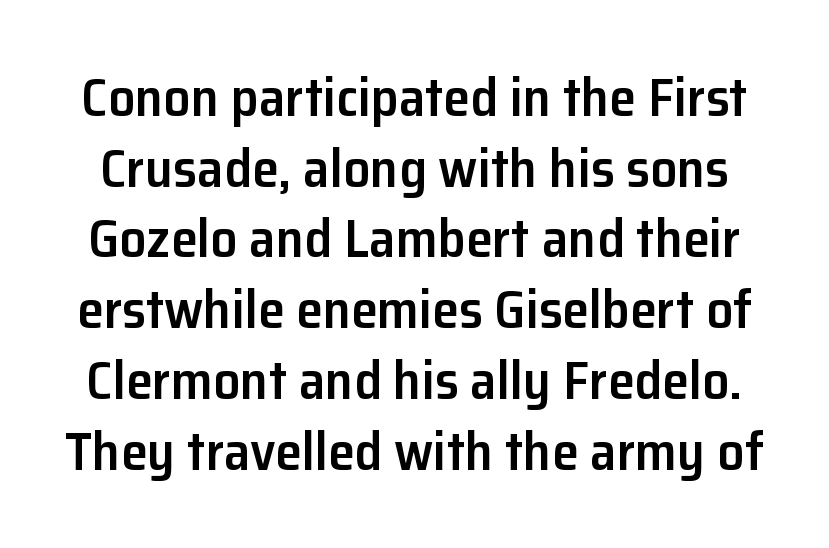
The image shows 54 px semibold sans-serif type, upright; set normal line spacing (1.31x), normal letter spacing, not underlined; low stroke contrast and a medium x-height.
